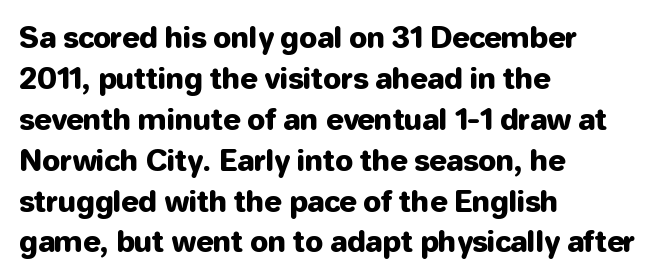
Q: Is the text italic (slanted)? A: No, it is upright.
Q: Is the typeface a serif or a sans-serif typeface? A: Sans-serif.
Q: Is the text underlined? A: No.
Q: How is the paragraph aligned? A: Left-aligned.
Q: Is the spacing between letters normal or unusually wide? A: Normal.
Q: Is the spacing between lines tight, normal or loose? A: Normal.
Q: Width (condensed, normal, or wide)? A: Normal.
Q: Stroke contrast? A: Low.
Q: x-height? A: Medium.
Q: Monospaced? A: No.
